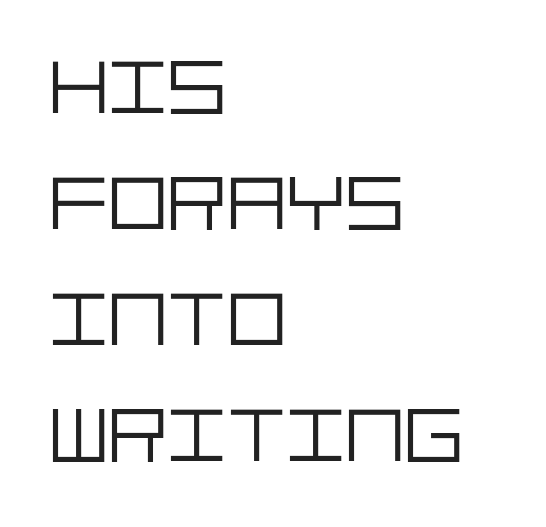
The image shows 79 px light sans-serif type, upright; set left-aligned, normal line spacing (1.47x), normal letter spacing, not underlined; low stroke contrast and a large x-height.
